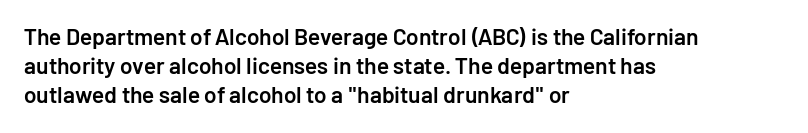
Every row of glyphs begins at an identical x-position on the left. Quick note: not italic, upright. A typesetter would call this zero additional tracking. Check under the words: just untouched page.
